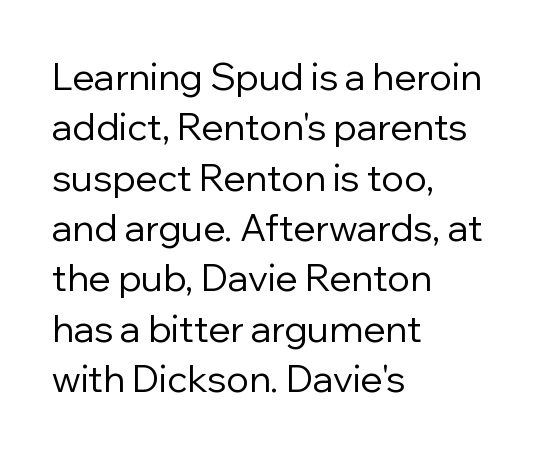
The image shows 37 px regular-weight sans-serif type, upright; set left-aligned, normal line spacing (1.36x), normal letter spacing, not underlined; low stroke contrast and a medium x-height.
